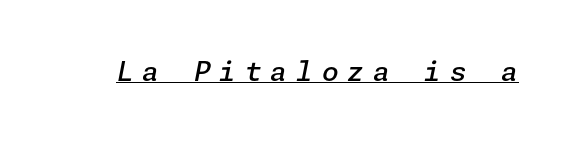
The image shows 27 px text type, italic (leaning right); set unusually wide letter spacing (+0.33 em), underlined.
